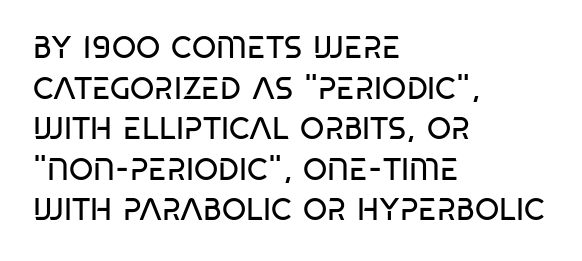
{"serif": "no", "italic": "no", "bold": "no", "weight": "regular", "width": "condensed", "stroke_contrast": "low", "x_height": "large", "monospaced": "no", "underline": "no", "align": "left", "line_spacing": "normal", "line_spacing_ratio": 1.31, "letter_spacing": "normal", "letter_spacing_em": 0.0, "glyph_px": 31}
